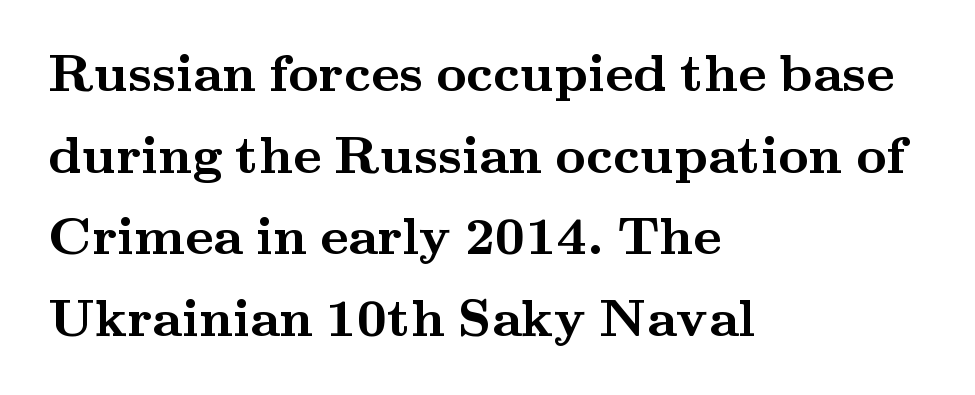
The image shows 53 px semibold, wide serif type, upright; set left-aligned, normal line spacing (1.54x), normal letter spacing, not underlined; medium stroke contrast and a small x-height.
